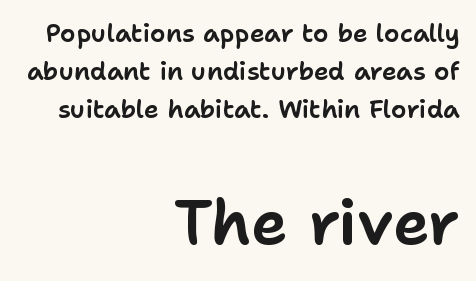
{"serif": "no", "italic": "no", "width": "normal", "stroke_contrast": "low", "x_height": "medium", "monospaced": "no", "underline": "no", "align": "right", "line_spacing": "normal", "line_spacing_ratio": 1.53, "letter_spacing": "normal", "letter_spacing_em": 0.0, "larger_block": "second", "size_ratio": 2.48, "glyph_px": 62}
